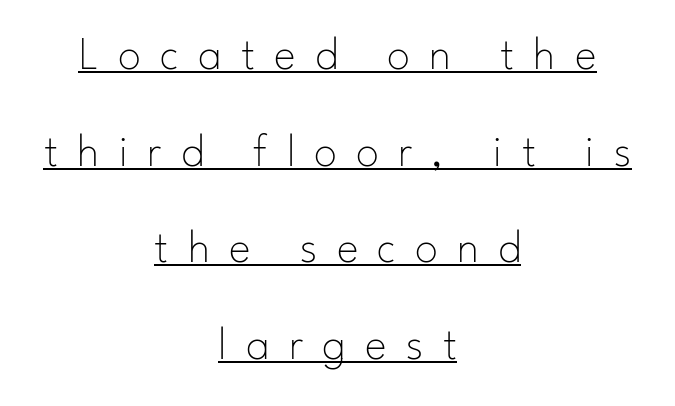
Q: Is the text bold? A: No.
Q: Is the text italic (slanted)? A: No, it is upright.
Q: Is the typeface a serif or a sans-serif typeface? A: Sans-serif.
Q: Is the text underlined? A: Yes.
Q: How is the paragraph aligned? A: Centered.
Q: Is the spacing between letters normal or unusually wide? A: Unusually wide.
Q: Is the spacing between lines tight, normal or loose? A: Loose.
Q: Width (condensed, normal, or wide)? A: Normal.
Q: Stroke contrast? A: Low.
Q: x-height? A: Small.
Q: Monospaced? A: No.
